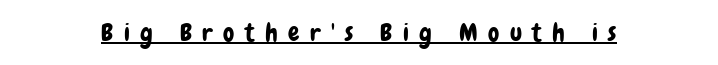
The image shows 25 px text type, upright; set unusually wide letter spacing (+0.42 em), underlined.
